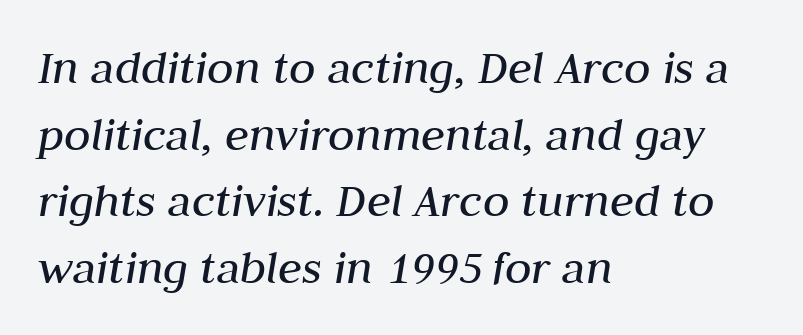
Q: Is the text bold? A: No.
Q: Is the text italic (slanted)? A: Yes, it leans right by about 10 degrees.
Q: Is the text underlined? A: No.
Q: How is the paragraph aligned? A: Left-aligned.
Q: Is the spacing between letters normal or unusually wide? A: Normal.
Q: Is the spacing between lines tight, normal or loose? A: Normal.
Q: Width (condensed, normal, or wide)? A: Normal.
Q: Stroke contrast? A: Medium.
Q: x-height? A: Medium.
Q: Monospaced? A: No.
